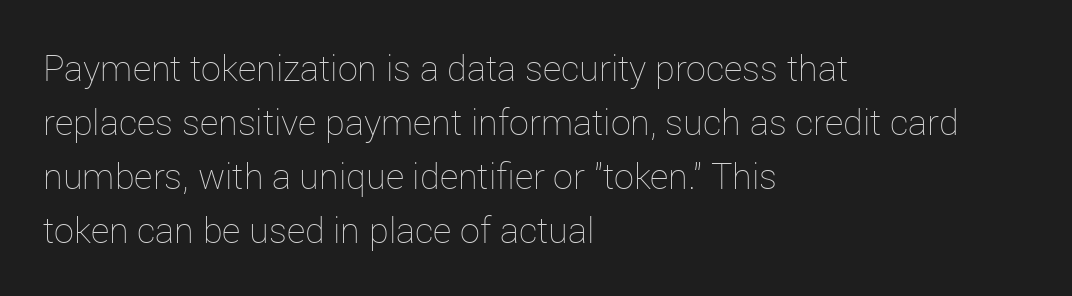
{"italic": "no", "bold": "no", "weight": "thin", "width": "normal", "stroke_contrast": "low", "x_height": "medium", "monospaced": "no", "underline": "no", "align": "left", "line_spacing": "normal", "line_spacing_ratio": 1.5, "letter_spacing": "normal", "letter_spacing_em": 0.0, "glyph_px": 36}
